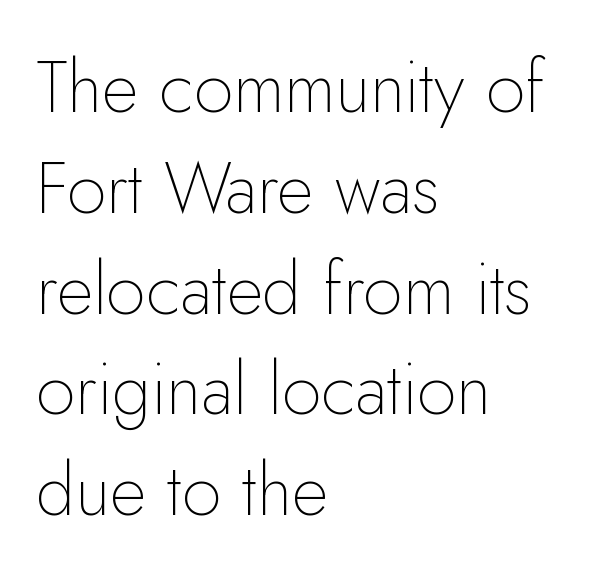
{"serif": "no", "italic": "no", "bold": "no", "weight": "thin", "width": "normal", "stroke_contrast": "low", "x_height": "small", "monospaced": "no", "underline": "no", "align": "left", "line_spacing": "normal", "line_spacing_ratio": 1.42, "letter_spacing": "normal", "letter_spacing_em": 0.0, "glyph_px": 71}
